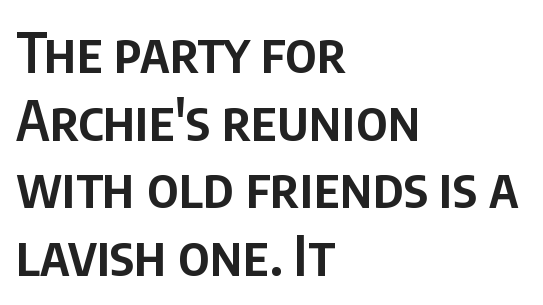
The image shows 55 px semibold, condensed sans-serif type, upright; set left-aligned, line spacing 1.23x, normal letter spacing, not underlined; low stroke contrast and a large x-height.
